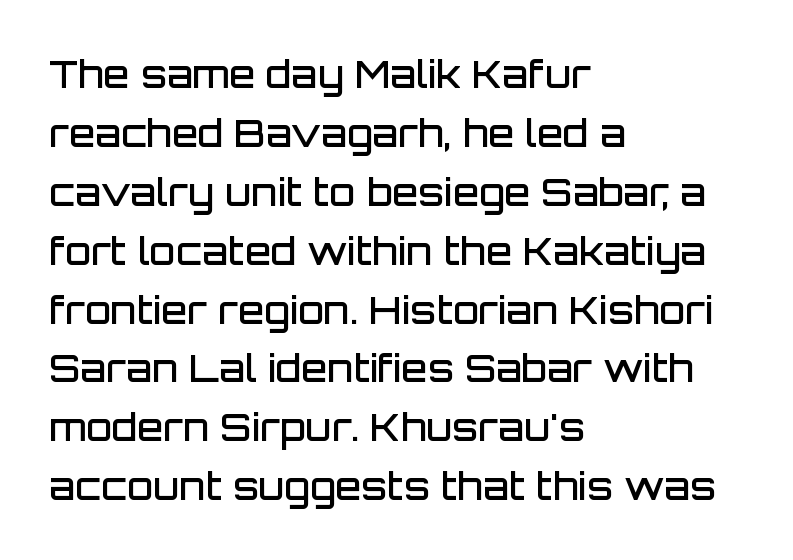
Q: Is the text bold? A: Semi-bold.
Q: Is the text italic (slanted)? A: No, it is upright.
Q: Is the typeface a serif or a sans-serif typeface? A: Sans-serif.
Q: Is the text underlined? A: No.
Q: How is the paragraph aligned? A: Left-aligned.
Q: Is the spacing between letters normal or unusually wide? A: Normal.
Q: Is the spacing between lines tight, normal or loose? A: Normal.
Q: Width (condensed, normal, or wide)? A: Normal.
Q: Stroke contrast? A: Low.
Q: x-height? A: Large.
Q: Monospaced? A: No.
